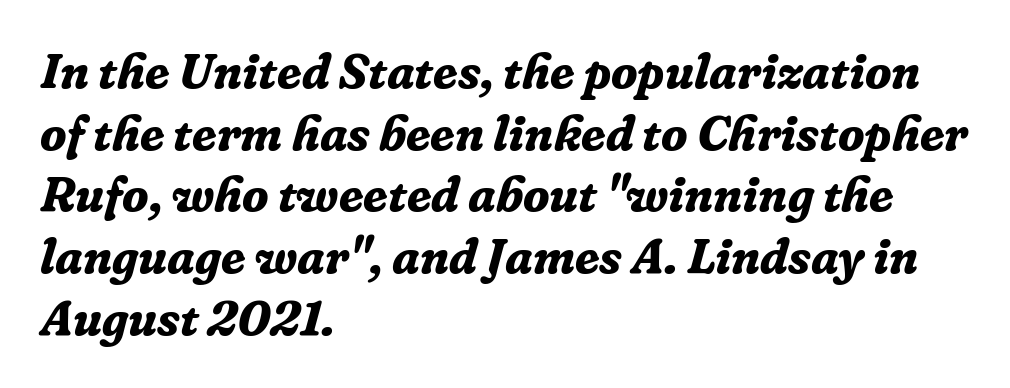
{"serif": "yes", "italic": "yes", "lean": "right", "slant_degrees": 16, "bold": "yes", "weight": "bold", "width": "normal", "stroke_contrast": "low", "x_height": "medium", "monospaced": "no", "underline": "no", "align": "left", "line_spacing": "normal", "line_spacing_ratio": 1.26, "letter_spacing": "normal", "letter_spacing_em": 0.0, "glyph_px": 49}
